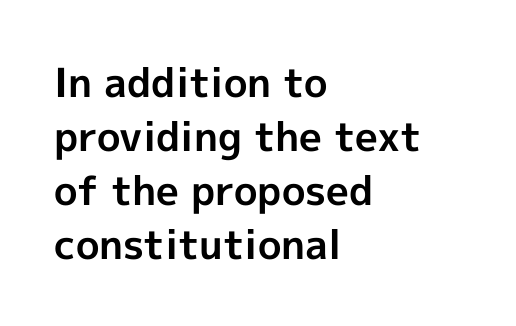
Q: Is the text bold? A: Yes.
Q: Is the text italic (slanted)? A: No, it is upright.
Q: Is the typeface a serif or a sans-serif typeface? A: Sans-serif.
Q: Is the text underlined? A: No.
Q: How is the paragraph aligned? A: Left-aligned.
Q: Is the spacing between letters normal or unusually wide? A: Normal.
Q: Is the spacing between lines tight, normal or loose? A: Normal.
Q: Width (condensed, normal, or wide)? A: Normal.
Q: x-height? A: Medium.
Q: Monospaced? A: No.
